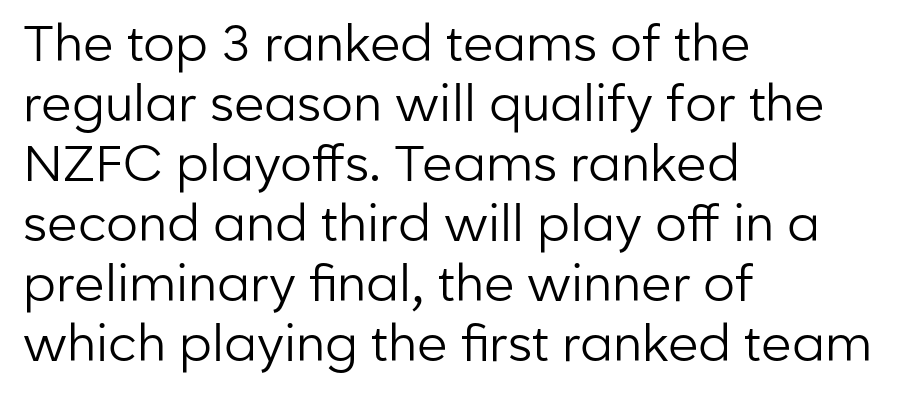
No italicization has been applied; the sample stays upright. No chunkiness to these letters — they're not bold. The letterforms sit shoulder to shoulder at normal distance. This is sans-serif lettering, the kind often seen on screens and signage.
